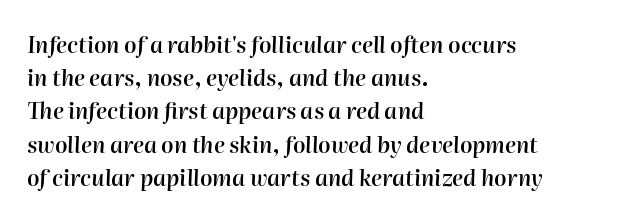
{"italic": "yes", "lean": "right", "slant_degrees": 2, "bold": "semi", "underline": "no", "align": "left", "line_spacing": "normal", "line_spacing_ratio": 1.51, "letter_spacing": "normal", "letter_spacing_em": 0.0, "glyph_px": 22}
